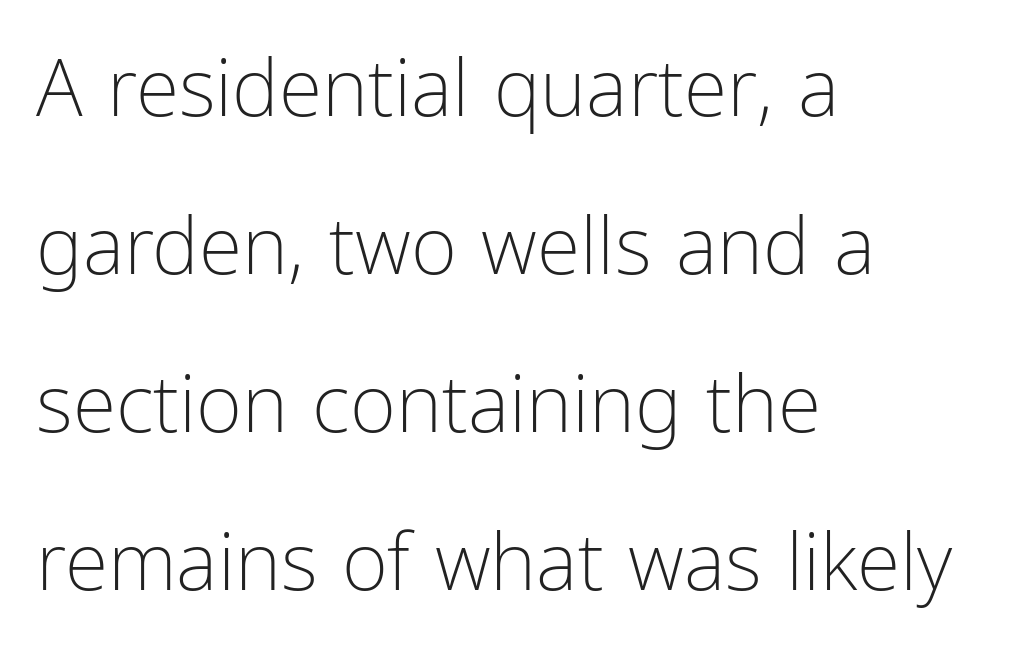
Examine the stroke ends and you'll find no serifs. Whoever set this chose breathing room over compactness in the vertical rhythm. A typesetter would call this proportional, since set widths differ per character. Spacing between characters is what you'd get straight out of the box. The area under the type is left untouched. Short and long lines alike share a common starting point at left.
